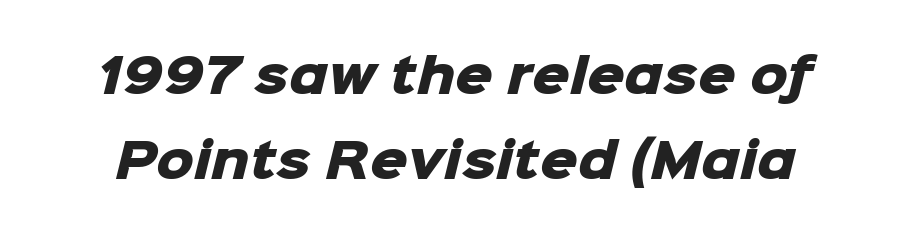
{"serif": "no", "bold": "yes", "weight": "heavy", "width": "normal", "stroke_contrast": "low", "x_height": "medium", "monospaced": "no", "underline": "no", "line_spacing_ratio": 1.81, "letter_spacing": "normal", "letter_spacing_em": 0.0, "glyph_px": 47}
